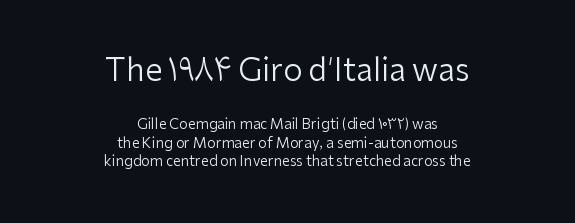
{"serif": "no", "italic": "no", "bold": "no", "weight": "regular", "width": "normal", "stroke_contrast": "low", "x_height": "medium", "monospaced": "no", "underline": "no", "align": "center", "line_spacing": "normal", "line_spacing_ratio": 1.31, "letter_spacing": "normal", "letter_spacing_em": 0.0, "larger_block": "first", "size_ratio": 2.21, "glyph_px": 31}
